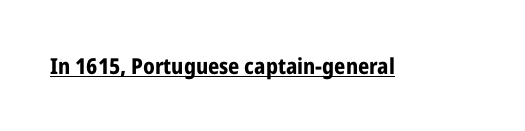
The face used here is rendered with its standard letterfit. These lines were composed using upright roman letters. Strokes here are thick enough to call this a true bold. Is there an underline? Yes — a line sits under the letters.
